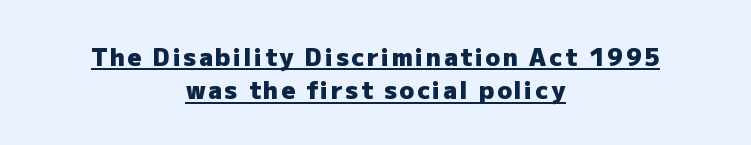
The image shows 24 px bold type, upright; set centered, normal line spacing (1.39x), underlined.
